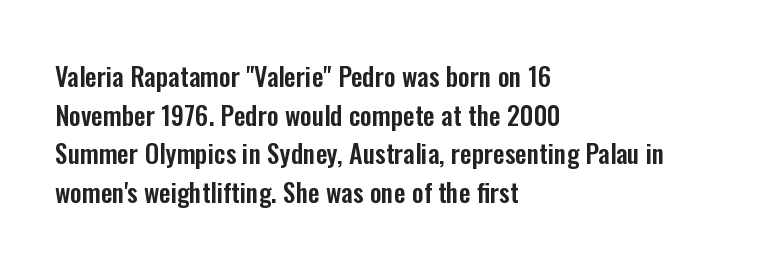
If you measured baseline to baseline, you'd find a middling distance. The line texture is even and compact thanks to regular tracking. Descender tails drop into unmarked territory. Posture: upright roman. Horizontally, the lines are justified to the leading edge only.
